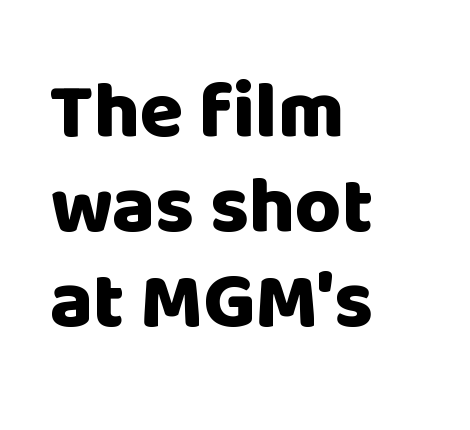
Q: Is the text bold? A: Yes.
Q: Is the text italic (slanted)? A: No, it is upright.
Q: Is the typeface a serif or a sans-serif typeface? A: Sans-serif.
Q: Is the text underlined? A: No.
Q: How is the paragraph aligned? A: Left-aligned.
Q: Is the spacing between letters normal or unusually wide? A: Normal.
Q: Width (condensed, normal, or wide)? A: Normal.
Q: Stroke contrast? A: Low.
Q: x-height? A: Large.
Q: Monospaced? A: No.
